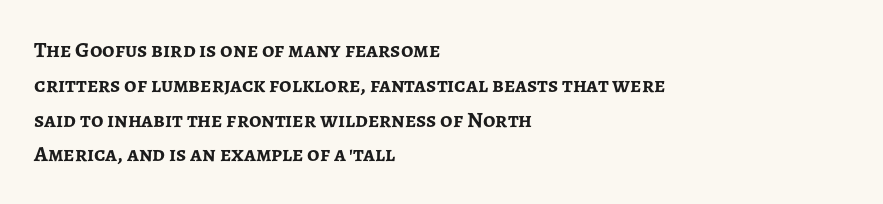
Q: Is the text bold? A: Yes.
Q: Is the text italic (slanted)? A: No, it is upright.
Q: Is the text underlined? A: No.
Q: How is the paragraph aligned? A: Left-aligned.
Q: Is the spacing between letters normal or unusually wide? A: Normal.
Q: Is the spacing between lines tight, normal or loose? A: Normal.
